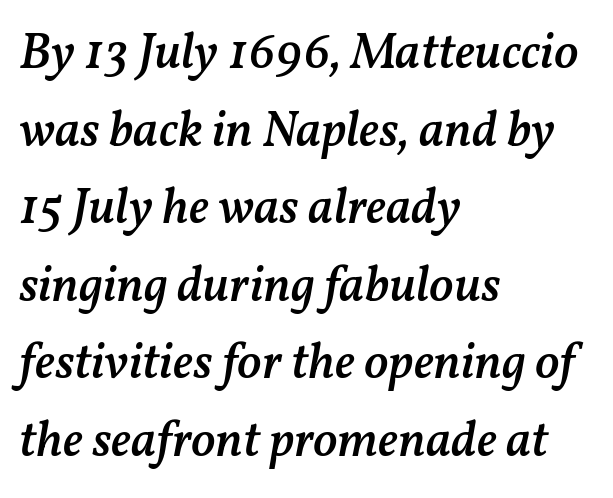
{"italic": "yes", "lean": "right", "slant_degrees": 11, "bold": "semi", "weight": "semibold", "width": "normal", "stroke_contrast": "medium", "x_height": "medium", "monospaced": "no", "underline": "no", "align": "left", "line_spacing": "normal", "line_spacing_ratio": 1.52, "letter_spacing": "normal", "letter_spacing_em": 0.0, "glyph_px": 51}
